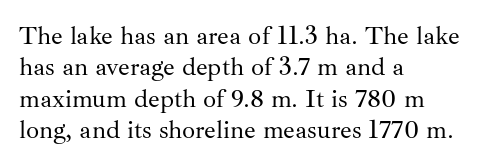
Q: Is the text bold? A: No.
Q: Is the text italic (slanted)? A: No, it is upright.
Q: Is the text underlined? A: No.
Q: How is the paragraph aligned? A: Left-aligned.
Q: Is the spacing between letters normal or unusually wide? A: Normal.
